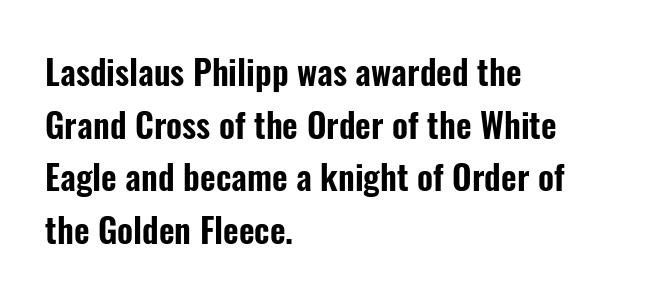
The image shows 34 px condensed sans-serif type, upright; set left-aligned, normal line spacing (1.55x), normal letter spacing, not underlined; low stroke contrast and a medium x-height.
